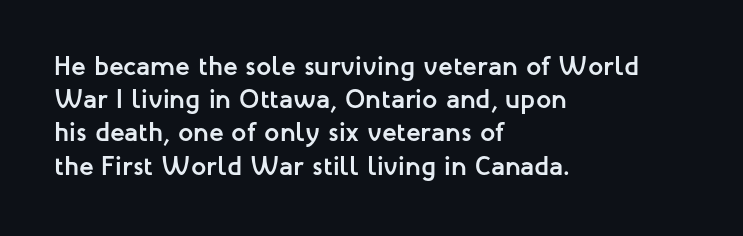
{"italic": "no", "bold": "yes", "underline": "no", "align": "left", "line_spacing_ratio": 1.23, "letter_spacing": "normal", "letter_spacing_em": 0.0, "glyph_px": 27}
